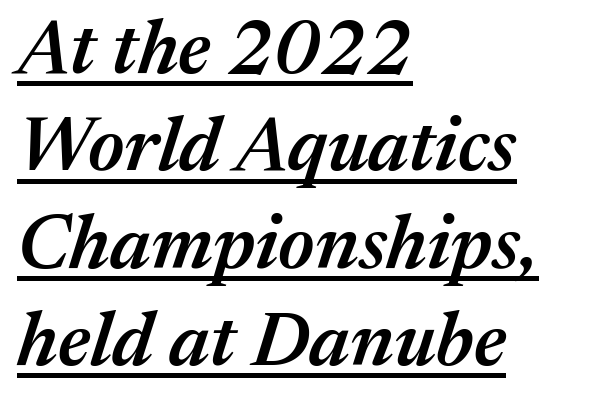
Vertical spacing — default. These lines are rendered in a variable-pitch font. The type is set solid horizontally, with unmodified tracking. Notice how the passage keeps a crisp vertical edge on the left only. Look at the stroke-to-counter ratio: somewhat heavy, a semibold.
